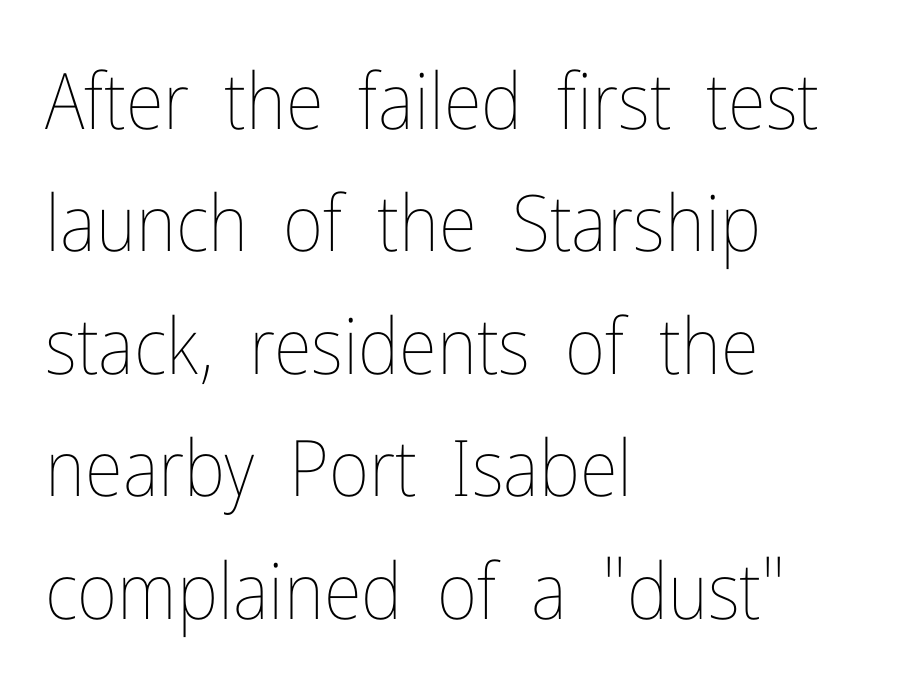
{"italic": "no", "bold": "no", "weight": "thin", "width": "condensed", "stroke_contrast": "low", "x_height": "medium", "monospaced": "no", "underline": "no", "align": "left", "line_spacing": "normal", "line_spacing_ratio": 1.57, "letter_spacing": "normal", "letter_spacing_em": 0.0, "glyph_px": 78}
